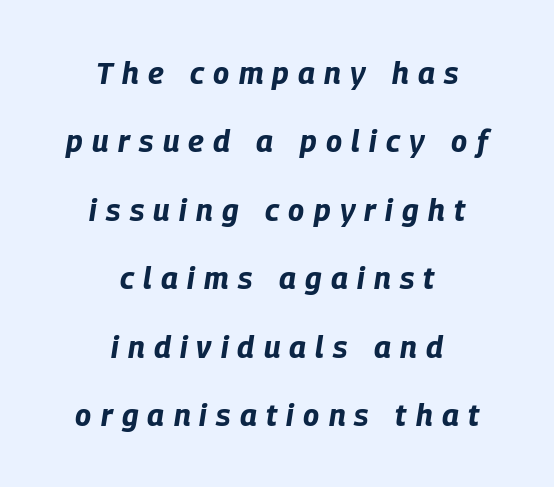
Q: Is the text bold? A: Yes.
Q: Is the text italic (slanted)? A: Yes, it leans right by about 9 degrees.
Q: Is the text underlined? A: No.
Q: How is the paragraph aligned? A: Centered.
Q: Is the spacing between letters normal or unusually wide? A: Unusually wide.
Q: Is the spacing between lines tight, normal or loose? A: Loose.
Q: Width (condensed, normal, or wide)? A: Condensed.
Q: Stroke contrast? A: Low.
Q: x-height? A: Large.
Q: Monospaced? A: No.
